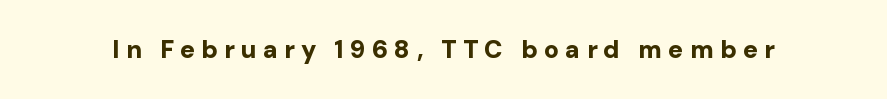
The image shows 25 px bold type, upright; set unusually wide letter spacing (+0.25 em), not underlined.
